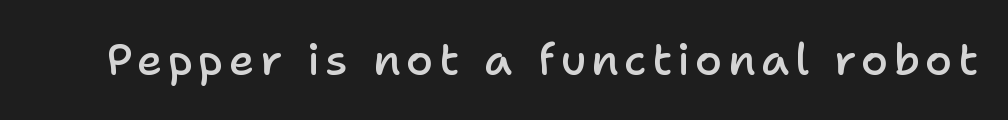
{"serif": "no", "italic": "no", "bold": "semi", "weight": "semibold", "width": "normal", "stroke_contrast": "low", "x_height": "medium", "monospaced": "no", "underline": "no", "glyph_px": 44}
